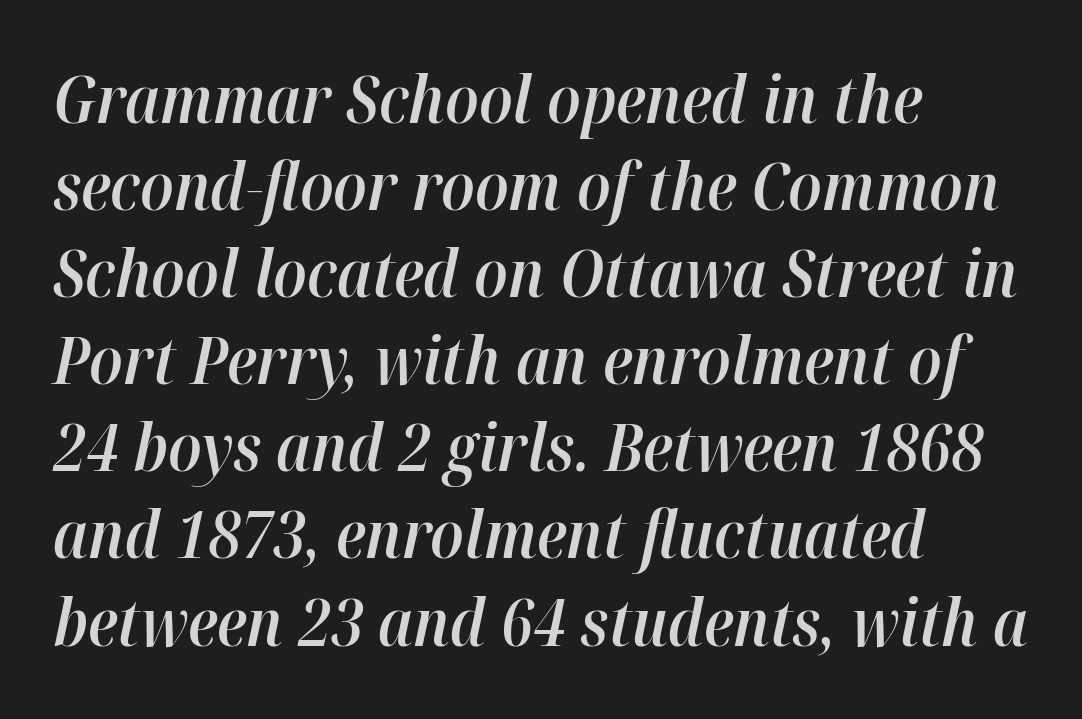
{"italic": "yes", "lean": "right", "slant_degrees": 12, "bold": "semi", "weight": "semibold", "width": "normal", "stroke_contrast": "high", "x_height": "medium", "monospaced": "no", "underline": "no", "align": "left", "line_spacing": "normal", "line_spacing_ratio": 1.34, "letter_spacing": "normal", "letter_spacing_em": 0.0, "glyph_px": 65}
